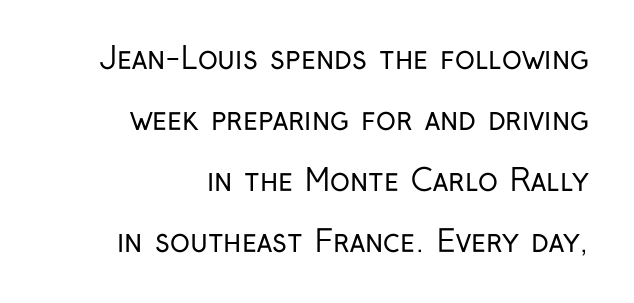
Q: Is the text bold? A: No.
Q: Is the text italic (slanted)? A: No, it is upright.
Q: Is the typeface a serif or a sans-serif typeface? A: Sans-serif.
Q: Is the text underlined? A: No.
Q: How is the paragraph aligned? A: Right-aligned.
Q: Is the spacing between letters normal or unusually wide? A: Normal.
Q: Is the spacing between lines tight, normal or loose? A: Loose.
Q: Width (condensed, normal, or wide)? A: Condensed.
Q: Stroke contrast? A: Low.
Q: x-height? A: Medium.
Q: Monospaced? A: No.
